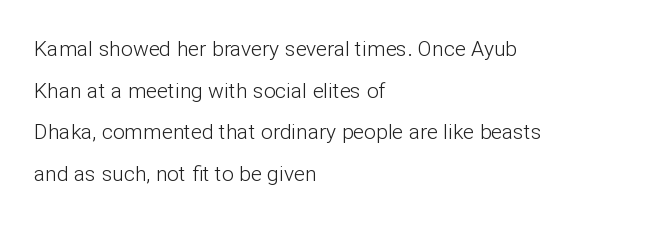
Q: Is the text bold? A: No.
Q: Is the text italic (slanted)? A: No, it is upright.
Q: Is the text underlined? A: No.
Q: How is the paragraph aligned? A: Left-aligned.
Q: Is the spacing between letters normal or unusually wide? A: Normal.
Q: Is the spacing between lines tight, normal or loose? A: Loose.
